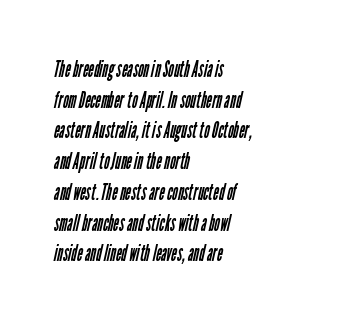
The image shows 24 px text type; set left-aligned, normal line spacing (1.28x), normal letter spacing, not underlined.
